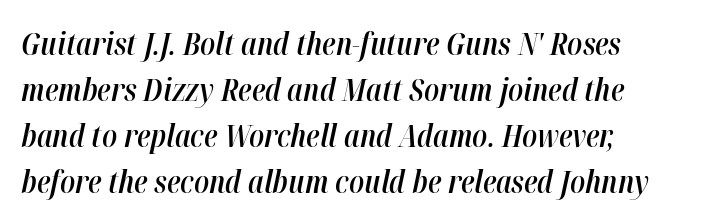
Q: Is the text bold? A: Semi-bold.
Q: Is the text italic (slanted)? A: Yes, it leans right by about 12 degrees.
Q: Is the text underlined? A: No.
Q: How is the paragraph aligned? A: Left-aligned.
Q: Is the spacing between letters normal or unusually wide? A: Normal.
Q: Is the spacing between lines tight, normal or loose? A: Normal.
Q: Width (condensed, normal, or wide)? A: Condensed.
Q: Stroke contrast? A: High.
Q: x-height? A: Medium.
Q: Monospaced? A: No.
